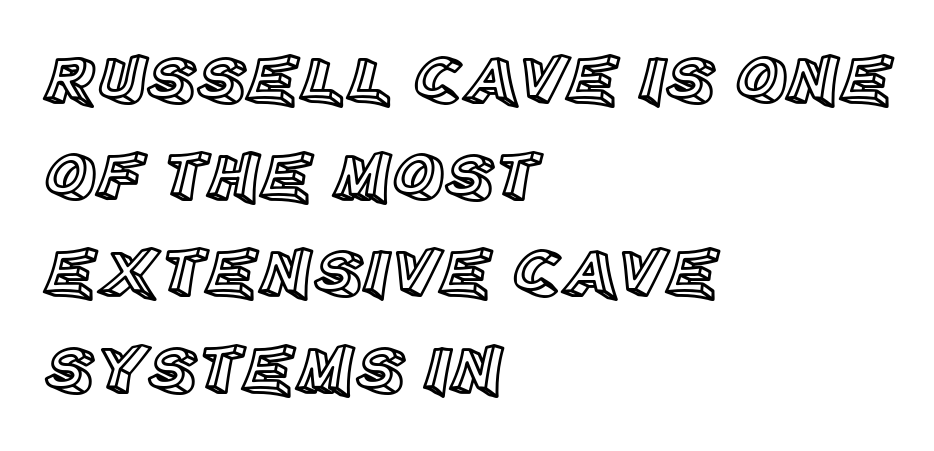
Between one letter and the next there's only the usual sliver of space. The area under the type is left untouched. Does the copy run flush right? No — it runs flush left. Horizontal bands of white between lines are of average thickness. The rendering uses natural spacing where letterforms have individual widths.
